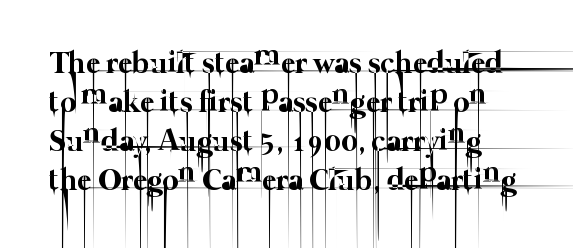
The image shows 31 px thin type; set normal line spacing (1.26x), normal letter spacing, not underlined; low stroke contrast and a medium x-height.
